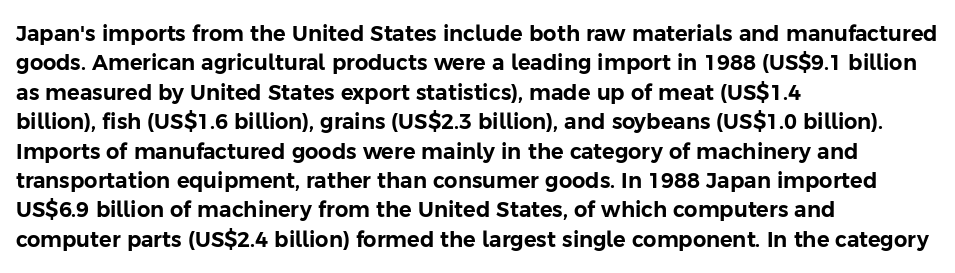
If you drew a ruler down the left edge, every line would touch it. The foot of each line stays bare and open. What's the leading like? Ordinary, nothing unusual. The axis of the letterforms is exactly vertical. Observe the ordinary spacing: letters are neighbours, not strangers.
